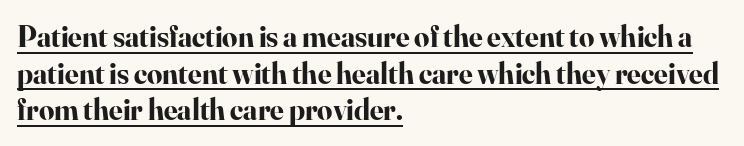
How are the letters spaced? Ordinarily, with no added tracking. The glyphs have the mass of a bold cut. Each letter keeps its own natural width here, so spacing adapts to shape. Layout note: lines flush left. In terms of posture, this sample is upright.
